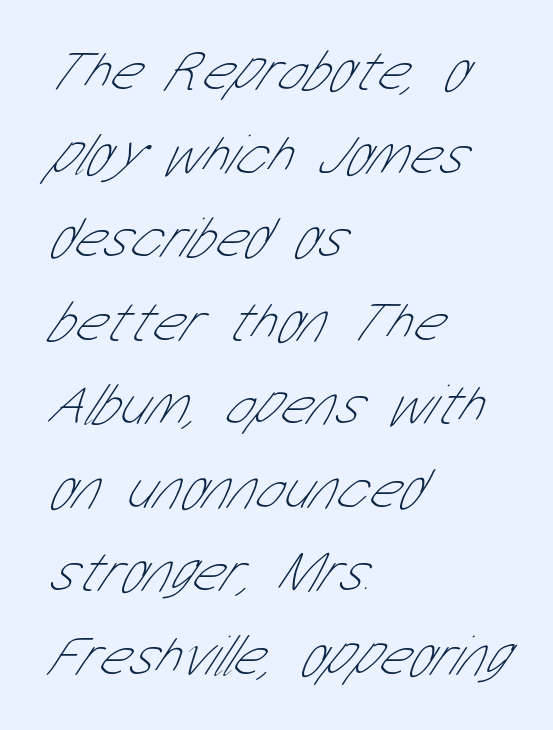
Q: Is the text bold? A: No.
Q: Is the typeface a serif or a sans-serif typeface? A: Sans-serif.
Q: Is the text underlined? A: No.
Q: How is the paragraph aligned? A: Left-aligned.
Q: Is the spacing between letters normal or unusually wide? A: Normal.
Q: Is the spacing between lines tight, normal or loose? A: Normal.
Q: Width (condensed, normal, or wide)? A: Condensed.
Q: Stroke contrast? A: Low.
Q: x-height? A: Medium.
Q: Monospaced? A: No.
